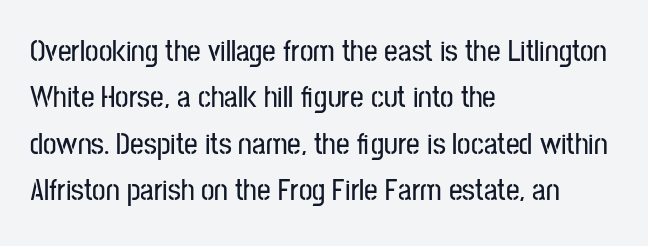
The image shows 30 px condensed sans-serif type, upright; set left-aligned, normal line spacing (1.55x), normal letter spacing, not underlined; low stroke contrast and a medium x-height.
